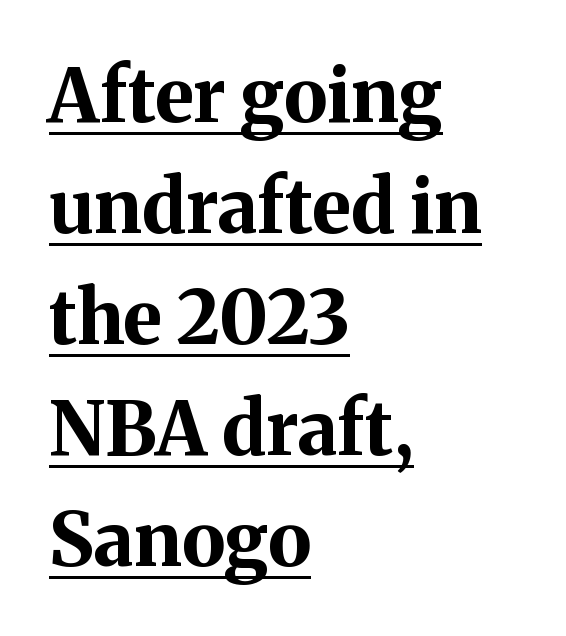
The typesetter chose a ragged-right arrangement here. Do the characters align in a grid? No, the font is proportional. What kind of face is this? One with serifs. A rule runs beneath these lines of type. A typesetter would call this zero additional tracking. The typography opts for an upright posture over an oblique one.
